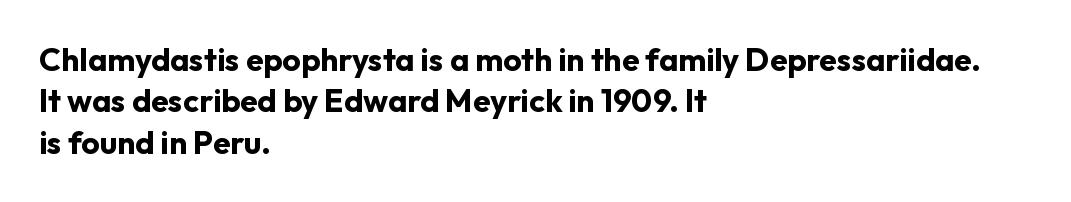
{"serif": "no", "italic": "no", "bold": "yes", "weight": "bold", "width": "normal", "stroke_contrast": "low", "x_height": "medium", "monospaced": "no", "underline": "no", "align": "left", "line_spacing": "normal", "line_spacing_ratio": 1.29, "letter_spacing": "normal", "letter_spacing_em": 0.0, "glyph_px": 32}
